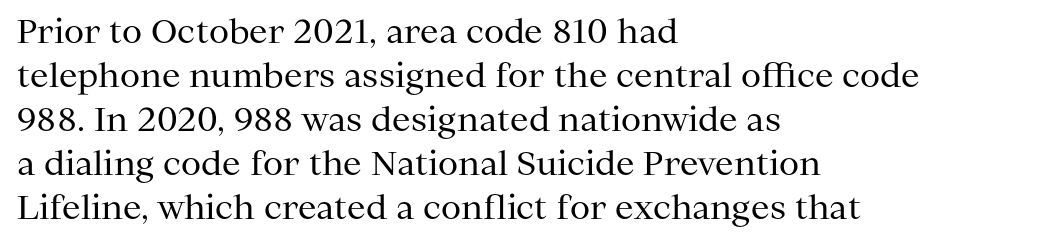
The image shows 33 px regular-weight serif type, upright; set left-aligned, normal line spacing (1.33x), normal letter spacing, not underlined; medium stroke contrast and a medium x-height.
